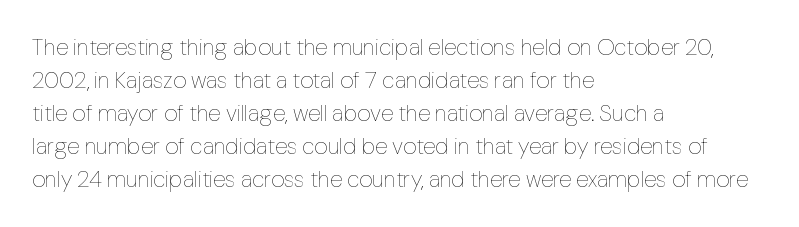
Honestly, the row spacing looks completely unremarkable. Caption: face not bold, strokes unweighted. Posture: vertical. This rendering features lettering with no underline. The setting favours the left margin, as ordinary paragraphs usually do.
